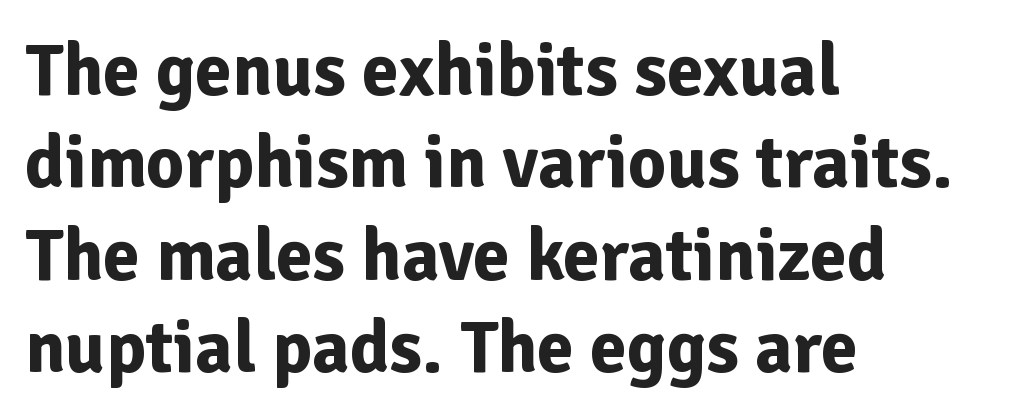
Q: Is the text bold? A: Yes.
Q: Is the text italic (slanted)? A: No, it is upright.
Q: Is the typeface a serif or a sans-serif typeface? A: Sans-serif.
Q: Is the text underlined? A: No.
Q: How is the paragraph aligned? A: Left-aligned.
Q: Is the spacing between letters normal or unusually wide? A: Normal.
Q: Is the spacing between lines tight, normal or loose? A: Normal.
Q: Width (condensed, normal, or wide)? A: Normal.
Q: Stroke contrast? A: Low.
Q: x-height? A: Medium.
Q: Monospaced? A: No.
